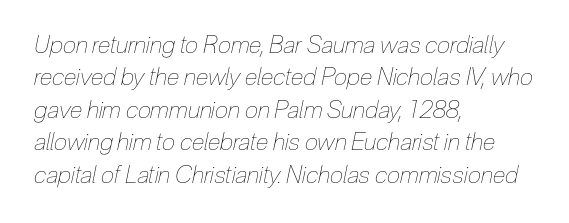
The image shows 24 px text type, italic (leaning right); set left-aligned, normal line spacing (1.35x), normal letter spacing, not underlined.
